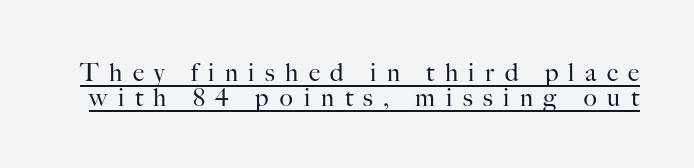
{"italic": "no", "bold": "no", "underline": "yes", "line_spacing": "tight", "line_spacing_ratio": 1.0, "letter_spacing": "wide", "letter_spacing_em": 0.42, "glyph_px": 25}
